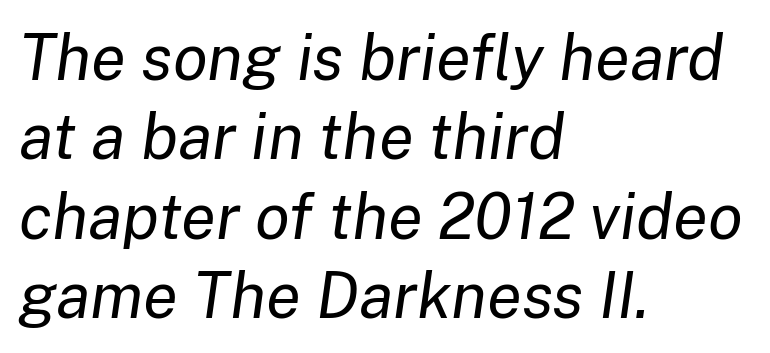
{"italic": "yes", "lean": "right", "slant_degrees": 8, "bold": "no", "weight": "regular", "width": "normal", "stroke_contrast": "low", "x_height": "medium", "monospaced": "no", "underline": "no", "align": "left", "line_spacing_ratio": 1.24, "letter_spacing": "normal", "letter_spacing_em": 0.0, "glyph_px": 64}
